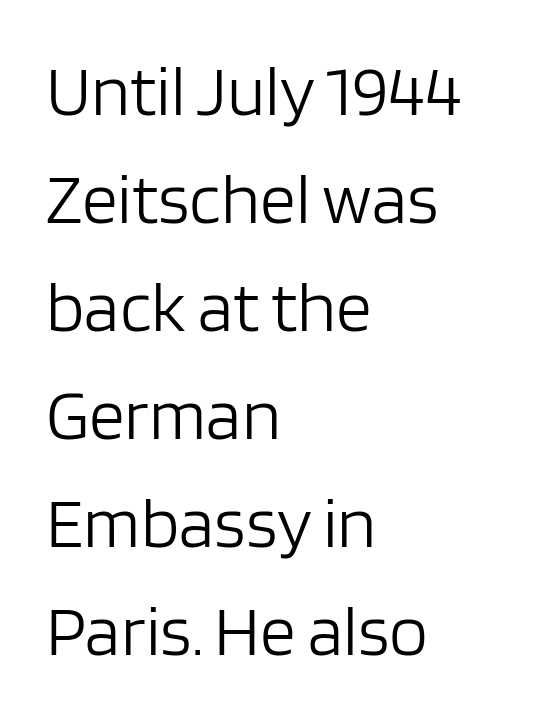
The image shows 71 px light sans-serif type, upright; set left-aligned, normal line spacing (1.52x), normal letter spacing, not underlined; low stroke contrast and a large x-height.
